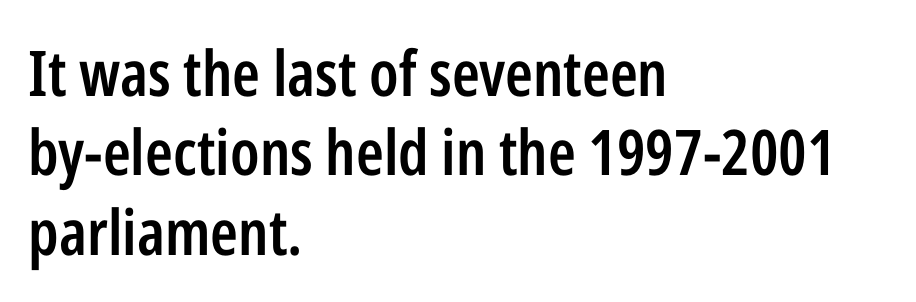
The image shows 63 px semibold, condensed sans-serif type, upright; set left-aligned, normal line spacing (1.26x), normal letter spacing, not underlined; low stroke contrast and a medium x-height.
